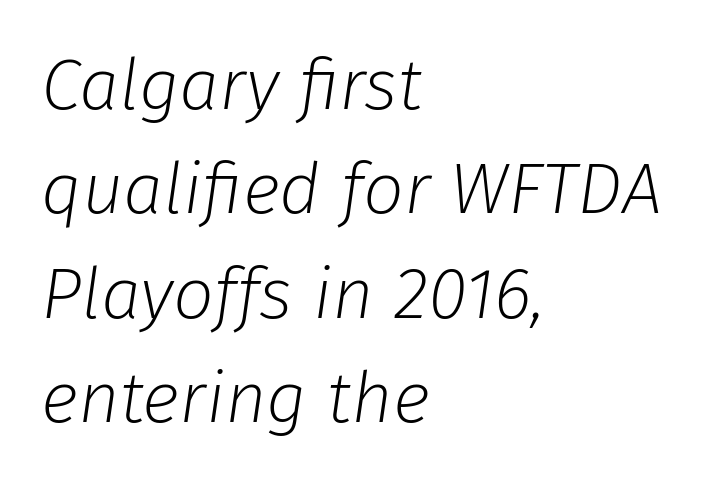
{"italic": "yes", "lean": "right", "slant_degrees": 8, "bold": "no", "weight": "light", "width": "normal", "stroke_contrast": "low", "x_height": "medium", "monospaced": "no", "underline": "no", "align": "left", "line_spacing": "normal", "line_spacing_ratio": 1.45, "letter_spacing": "normal", "letter_spacing_em": 0.0, "glyph_px": 72}
